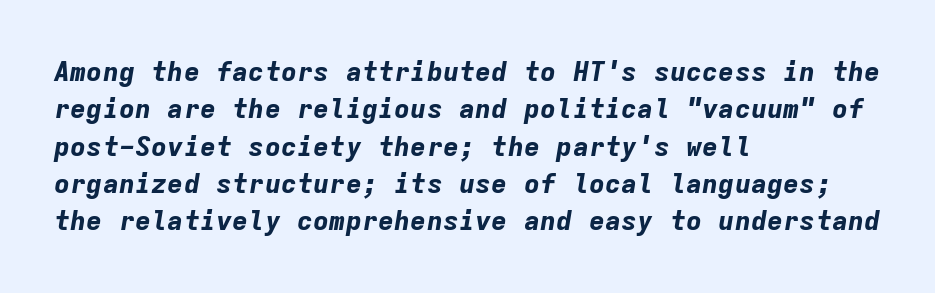
Looking at the ascenders, they clearly lean. A typesetter would call this leading conventional body-copy spacing. Visually the block forms a straight wall on the left and a jagged coastline on the right. Plain, unruled lines of type. Weight: bold. Nobody touched the tracking dial on this one.
